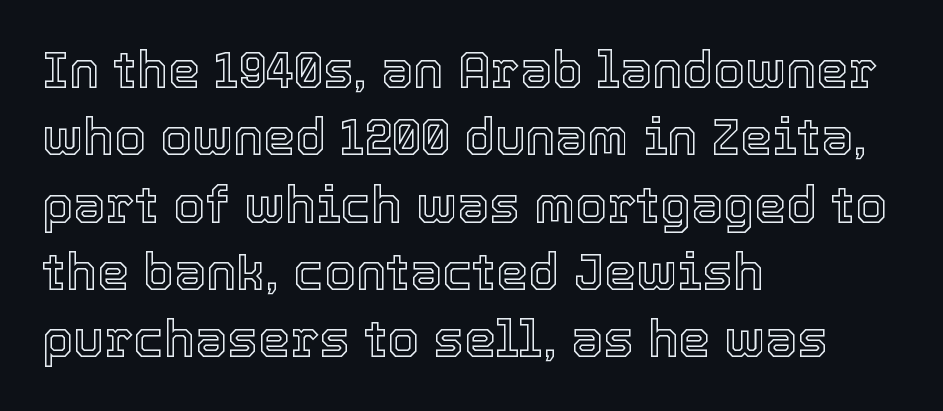
The image shows 51 px text type, upright; set left-aligned, normal line spacing (1.32x), normal letter spacing, not underlined; a medium x-height.
